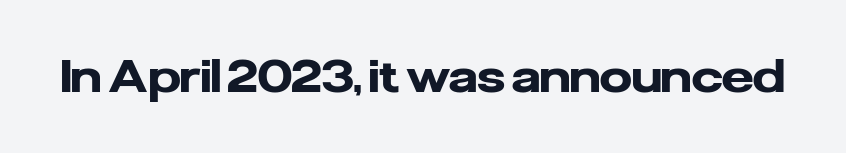
The image shows 45 px heavy sans-serif type, upright; set normal letter spacing, not underlined; low stroke contrast and a medium x-height.
